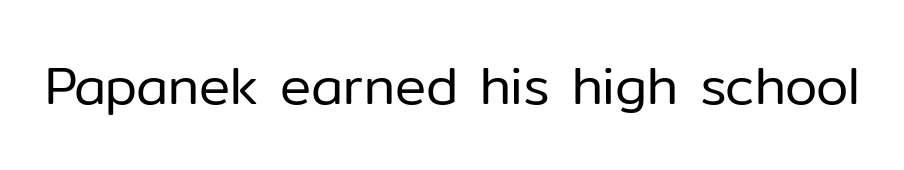
Ascenders rise straight up at ninety degrees. Check the space under the baseline: it is left empty. What stands out about the letter spacing? Nothing — it is the standard amount. The designer went with a sans here, leaving each stem footless.
